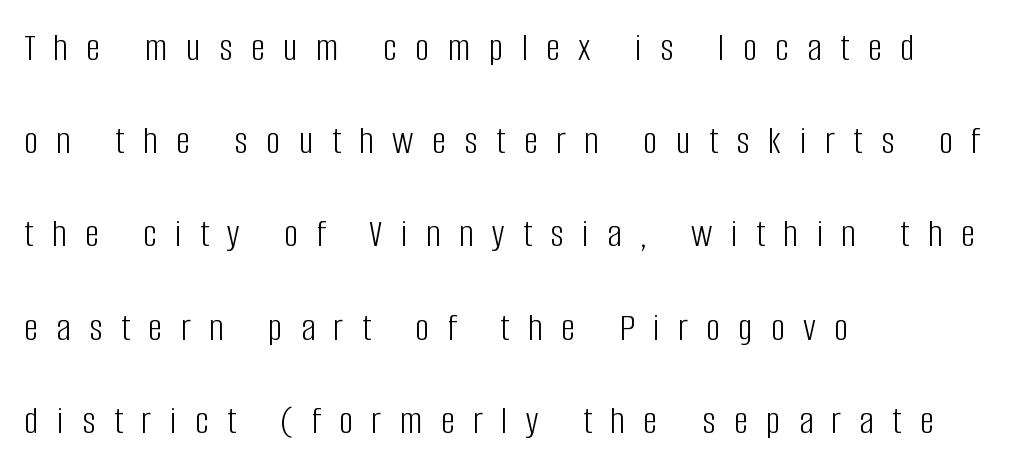
{"serif": "no", "italic": "no", "bold": "no", "weight": "light", "width": "condensed", "stroke_contrast": "low", "x_height": "large", "monospaced": "no", "underline": "no", "align": "left", "line_spacing": "loose", "line_spacing_ratio": 2.33, "letter_spacing": "wide", "letter_spacing_em": 0.46, "glyph_px": 40}
